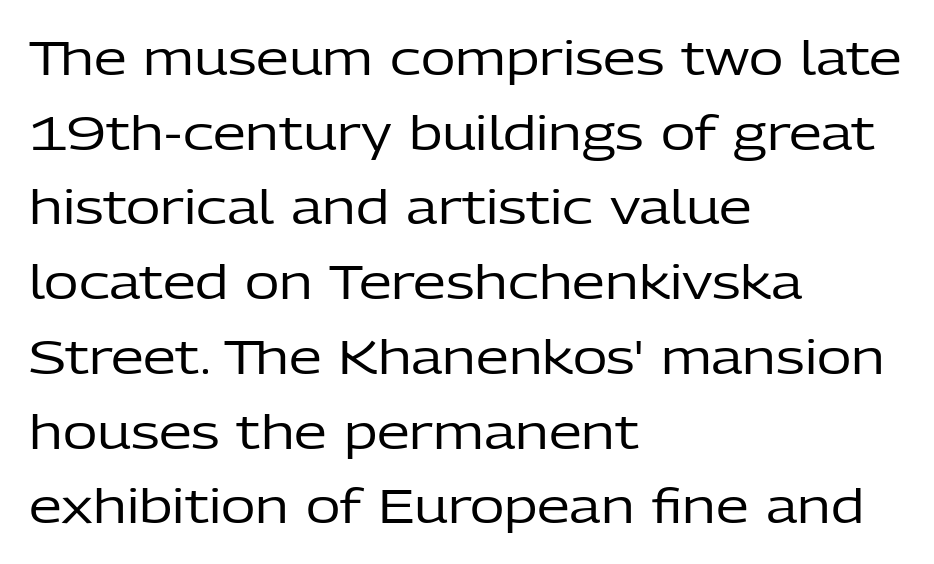
Q: Is the text bold? A: No.
Q: Is the text italic (slanted)? A: No, it is upright.
Q: Is the typeface a serif or a sans-serif typeface? A: Sans-serif.
Q: Is the text underlined? A: No.
Q: How is the paragraph aligned? A: Left-aligned.
Q: Is the spacing between letters normal or unusually wide? A: Normal.
Q: Is the spacing between lines tight, normal or loose? A: Normal.
Q: Width (condensed, normal, or wide)? A: Normal.
Q: Stroke contrast? A: Low.
Q: x-height? A: Medium.
Q: Monospaced? A: No.
